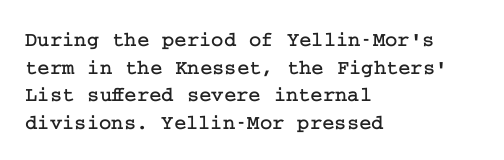
The image shows 21 px text type, upright; set left-aligned, normal line spacing (1.32x), normal letter spacing, not underlined.
